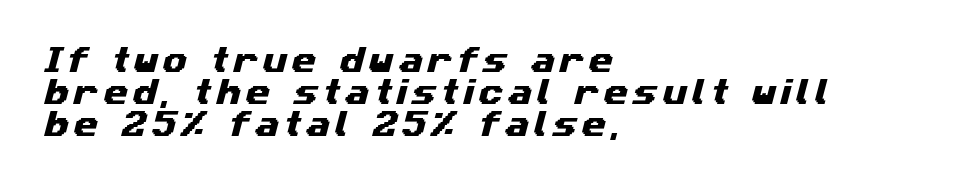
Q: Is the typeface a serif or a sans-serif typeface? A: Sans-serif.
Q: Is the text underlined? A: No.
Q: How is the paragraph aligned? A: Left-aligned.
Q: Is the spacing between lines tight, normal or loose? A: Tight.
Q: Width (condensed, normal, or wide)? A: Wide.
Q: Stroke contrast? A: Medium.
Q: x-height? A: Medium.
Q: Monospaced? A: No.
